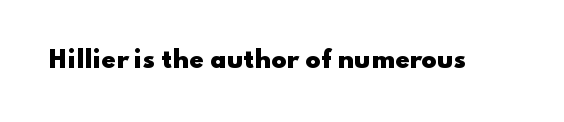
{"italic": "no", "bold": "yes", "underline": "no", "letter_spacing": "normal", "letter_spacing_em": 0.0, "glyph_px": 23}
